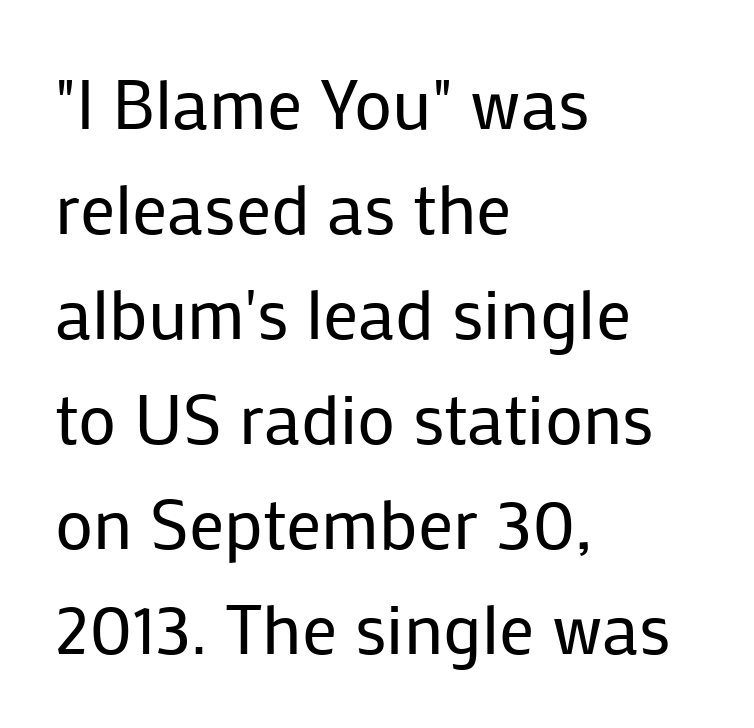
Honestly, there is no underline to notice here at all. Students, note that the glyphs here touch the page at normal intervals. Check where the strokes stop: nothing finishes them off — pure sans. Quick note: interline space is typical. The rendering uses natural spacing where letterforms have individual widths.
